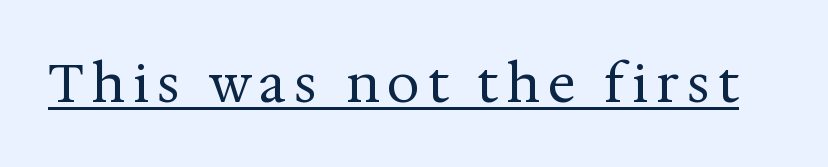
Q: Is the text bold? A: No.
Q: Is the text italic (slanted)? A: No, it is upright.
Q: Is the typeface a serif or a sans-serif typeface? A: Serif.
Q: Is the text underlined? A: Yes.
Q: Width (condensed, normal, or wide)? A: Normal.
Q: Stroke contrast? A: Medium.
Q: x-height? A: Medium.
Q: Monospaced? A: No.
